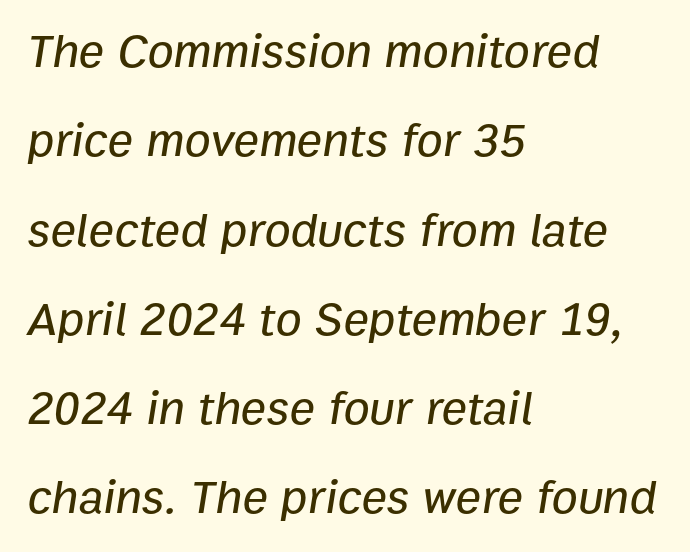
Q: Is the text italic (slanted)? A: Yes, it leans right by about 9 degrees.
Q: Is the text underlined? A: No.
Q: How is the paragraph aligned? A: Left-aligned.
Q: Is the spacing between letters normal or unusually wide? A: Normal.
Q: Width (condensed, normal, or wide)? A: Normal.
Q: Stroke contrast? A: Low.
Q: x-height? A: Medium.
Q: Monospaced? A: No.
